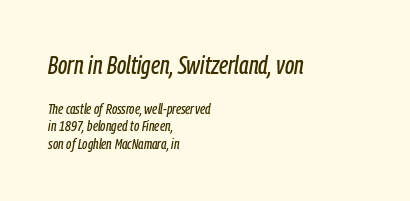
The image shows 26 px text type, italic (leaning right); set left-aligned, line spacing 1.16x, normal letter spacing, not underlined; the first (top) block is 1.73x larger.
